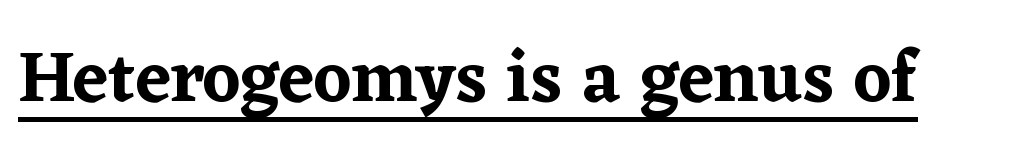
{"serif": "yes", "italic": "no", "width": "normal", "stroke_contrast": "low", "x_height": "medium", "monospaced": "no", "underline": "yes", "letter_spacing": "normal", "letter_spacing_em": 0.0, "glyph_px": 72}
